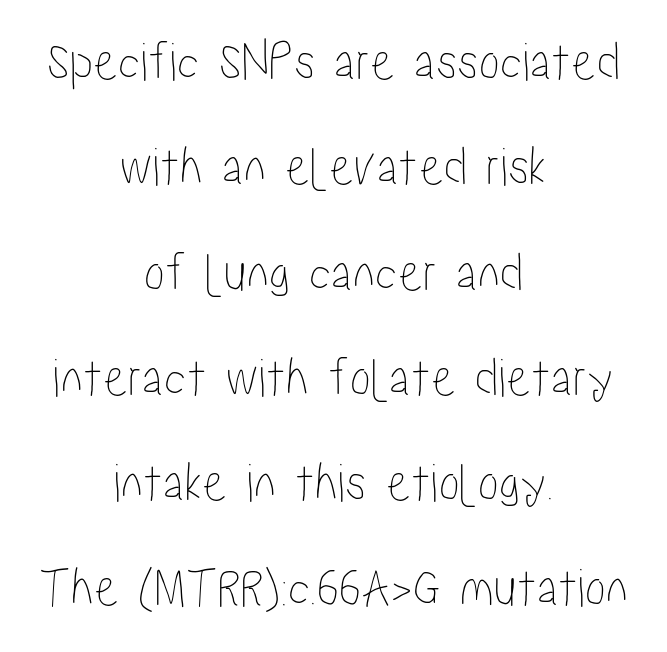
{"italic": "no", "width": "condensed", "stroke_contrast": "low", "x_height": "medium", "monospaced": "no", "underline": "no", "align": "center", "line_spacing_ratio": 1.88, "letter_spacing": "normal", "letter_spacing_em": 0.0, "glyph_px": 56}
